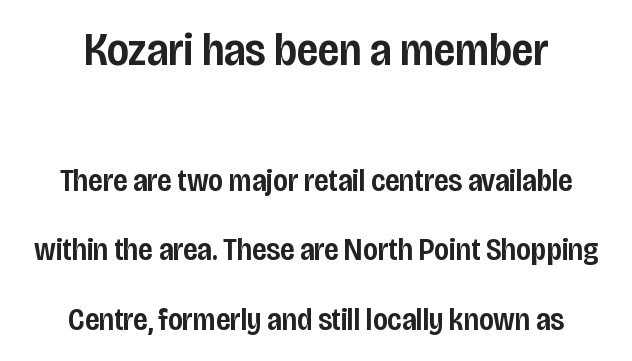
{"serif": "no", "italic": "no", "bold": "semi", "weight": "semibold", "width": "condensed", "stroke_contrast": "low", "x_height": "large", "monospaced": "no", "underline": "no", "align": "center", "line_spacing": "loose", "line_spacing_ratio": 2.24, "letter_spacing": "normal", "letter_spacing_em": 0.0, "larger_block": "first", "size_ratio": 1.48, "glyph_px": 46}
